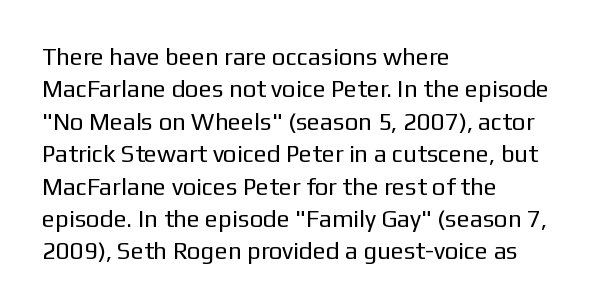
Q: Is the text bold? A: No.
Q: Is the text italic (slanted)? A: No, it is upright.
Q: Is the text underlined? A: No.
Q: How is the paragraph aligned? A: Left-aligned.
Q: Is the spacing between letters normal or unusually wide? A: Normal.
Q: Is the spacing between lines tight, normal or loose? A: Normal.
